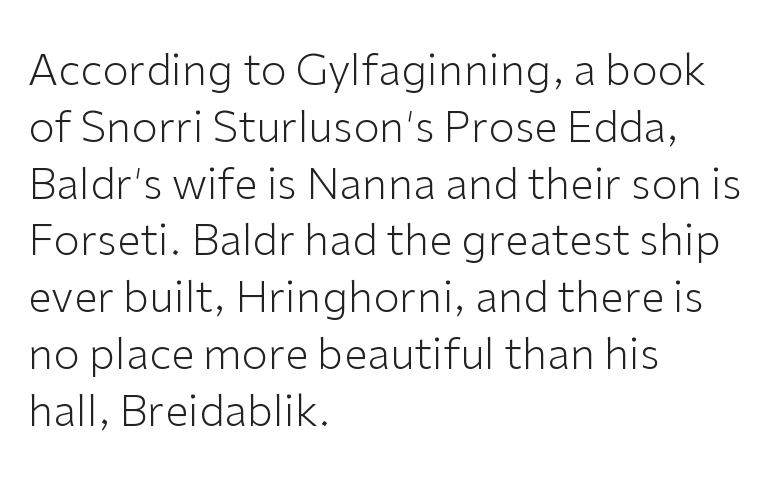
{"serif": "no", "italic": "no", "bold": "no", "weight": "light", "width": "normal", "stroke_contrast": "low", "x_height": "medium", "monospaced": "no", "underline": "no", "align": "left", "line_spacing": "normal", "line_spacing_ratio": 1.32, "letter_spacing": "normal", "letter_spacing_em": 0.0, "glyph_px": 43}
